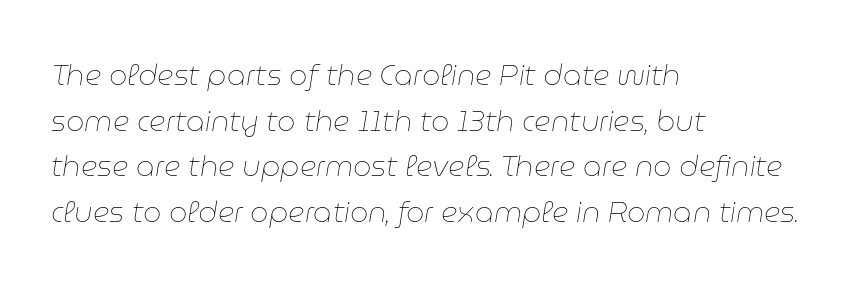
A typesetter would mark this as italic. Unbolded letterforms with no extra heft. No extra tracking has been applied to these lines. Caption: multi-line text, flush left, ragged right. The passage shown is typed in a proportional face where columns would drift. The glyphs are unaccompanied by any horizontal stroke below them.
